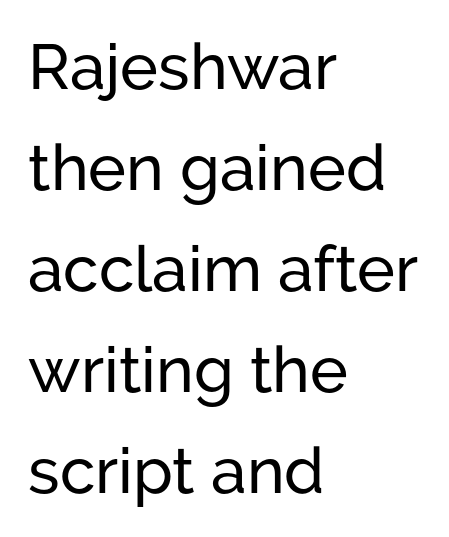
{"serif": "no", "italic": "no", "width": "normal", "stroke_contrast": "low", "x_height": "medium", "monospaced": "no", "underline": "no", "align": "left", "line_spacing": "normal", "line_spacing_ratio": 1.58, "letter_spacing": "normal", "letter_spacing_em": 0.0, "glyph_px": 64}
